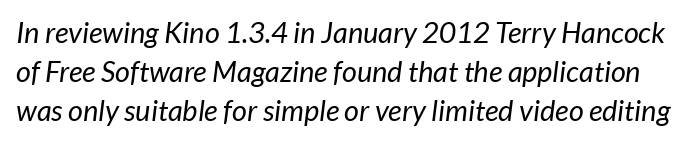
Q: Is the text bold? A: No.
Q: Is the typeface a serif or a sans-serif typeface? A: Sans-serif.
Q: Is the text underlined? A: No.
Q: Is the spacing between letters normal or unusually wide? A: Normal.
Q: Is the spacing between lines tight, normal or loose? A: Normal.
Q: Width (condensed, normal, or wide)? A: Normal.
Q: Stroke contrast? A: Low.
Q: x-height? A: Medium.
Q: Monospaced? A: No.
